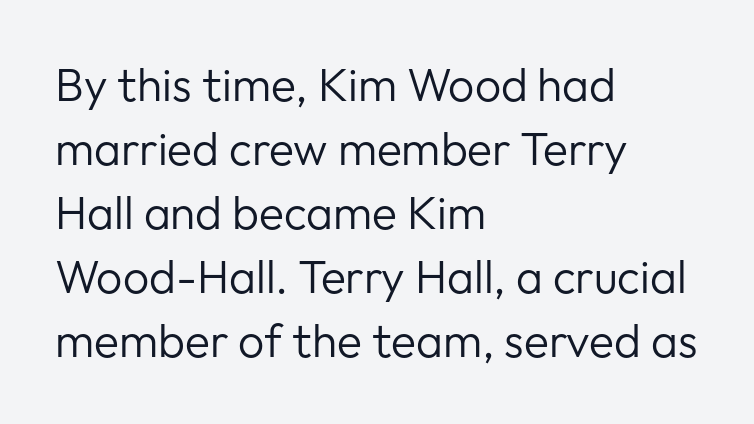
{"serif": "no", "italic": "no", "bold": "no", "weight": "regular", "width": "normal", "stroke_contrast": "low", "x_height": "medium", "monospaced": "no", "underline": "no", "align": "left", "line_spacing": "normal", "line_spacing_ratio": 1.39, "letter_spacing": "normal", "letter_spacing_em": 0.0, "glyph_px": 46}
